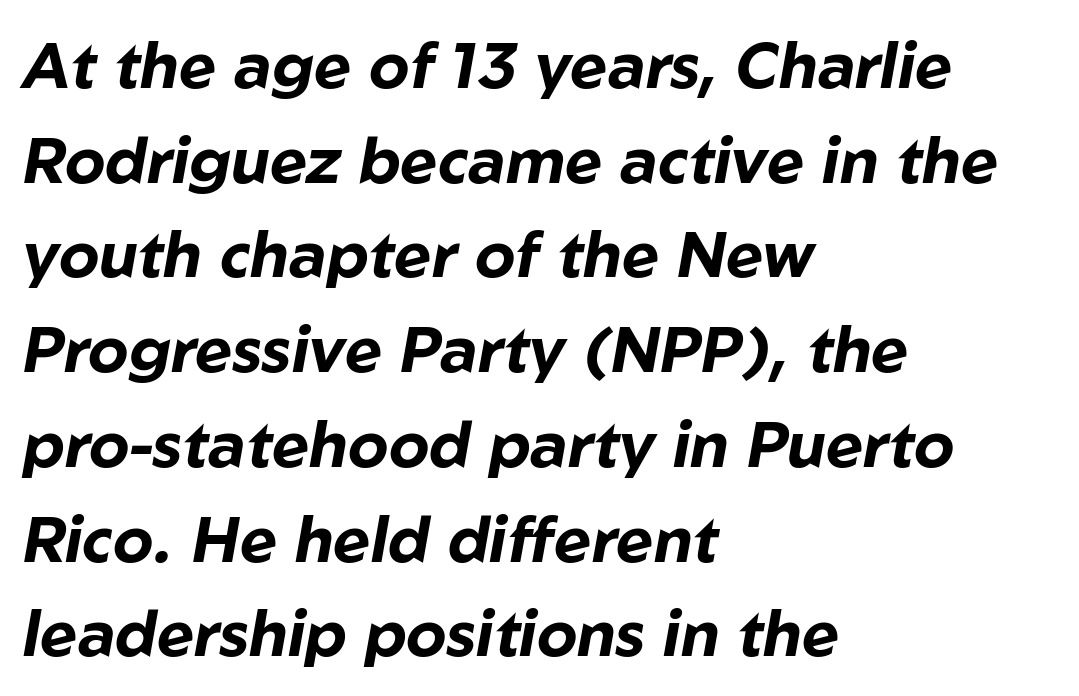
Note the varied advance widths — an 'i' is clearly narrower than an 'm'. Does the leading feel generous? No, just average. Glance below the letters and you will spot only blank space. The compositor pushed each line to the left boundary. Quick note: italic.
